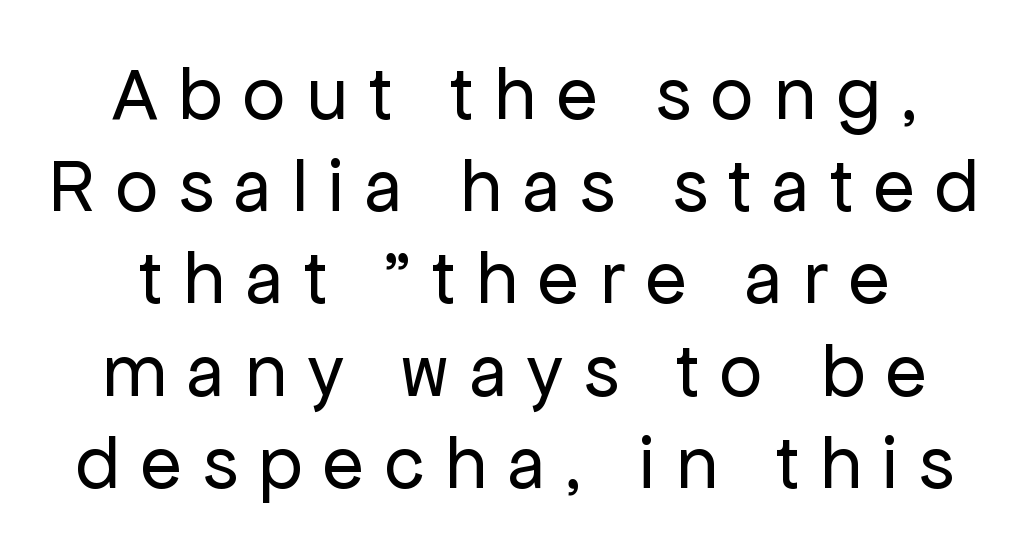
A sans-serif font was chosen for this passage. Stems and bowls with no extra thickness — not bold. The foot of each line stays bare and open. Here the glyphs are tracked loosely, breaking word shapes into spaced letters. Looks like regular typesetting: each glyph gets only the width it needs. You can tell it's not italic because the verticals are truly vertical.
